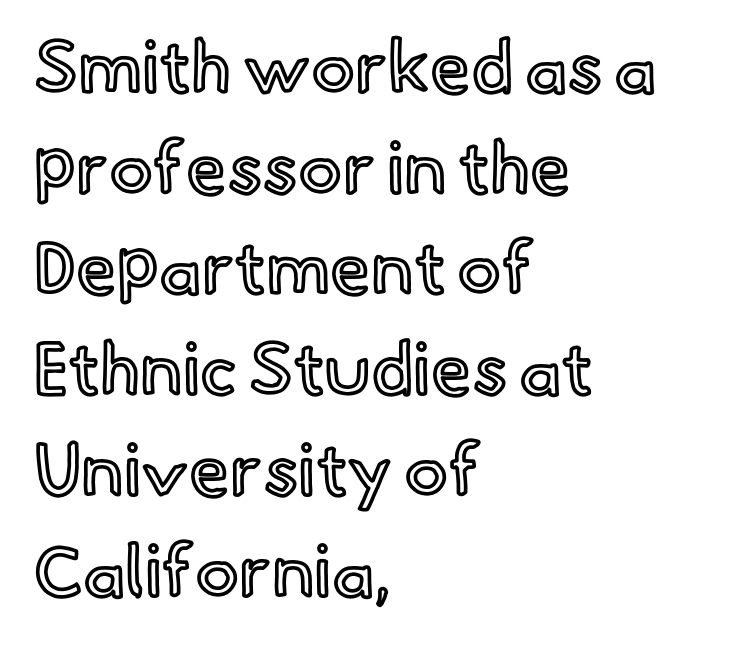
{"italic": "no", "width": "normal", "x_height": "small", "monospaced": "no", "underline": "no", "align": "left", "line_spacing": "normal", "line_spacing_ratio": 1.38, "letter_spacing": "normal", "letter_spacing_em": 0.0, "glyph_px": 73}
